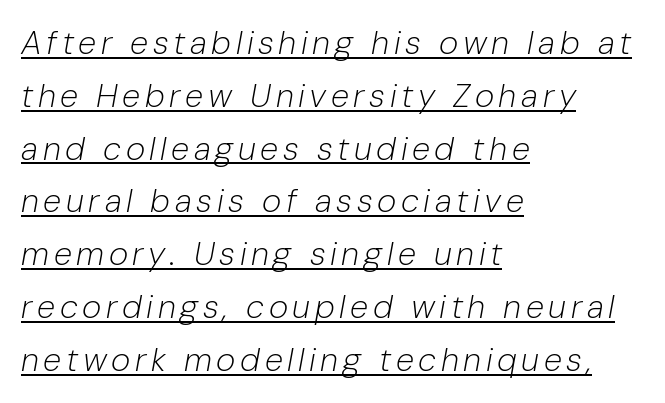
Compared with typical paragraphs, the rows here are spaced about the same. Line beginnings align vertically; line endings do not. This sample uses an oblique cut, with every glyph tilted off the vertical. A rule runs beneath these lines of type.
